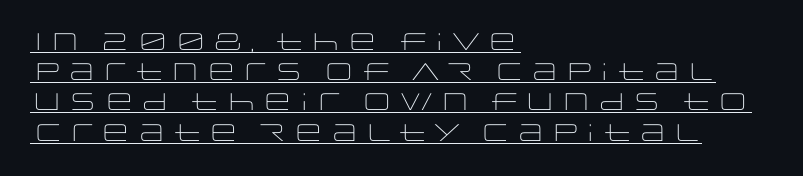
{"italic": "no", "bold": "no", "underline": "yes", "align": "left", "line_spacing": "normal", "line_spacing_ratio": 1.26, "letter_spacing": "normal", "letter_spacing_em": 0.0, "glyph_px": 24}
